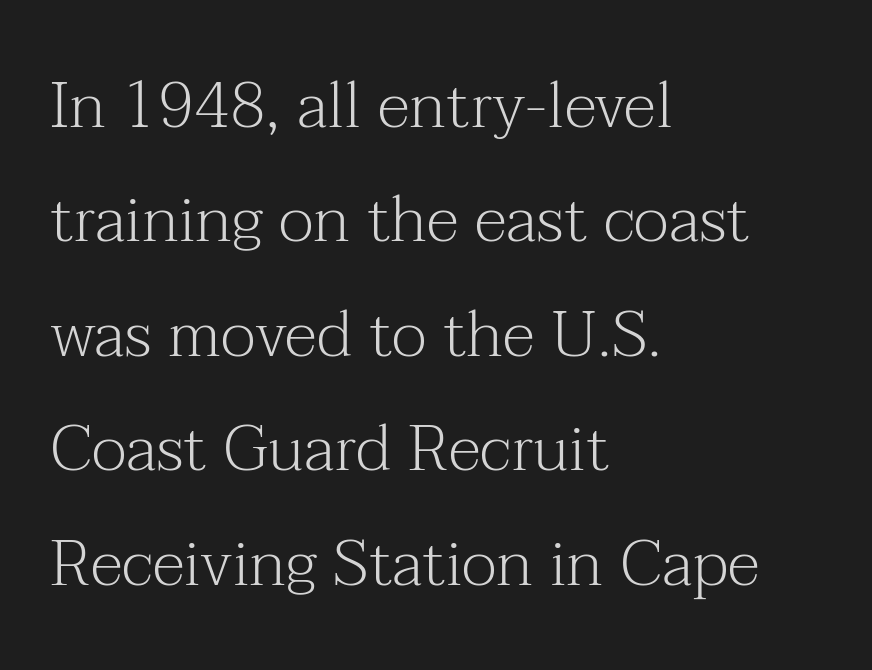
Q: Is the text bold? A: No.
Q: Is the text italic (slanted)? A: No, it is upright.
Q: Is the typeface a serif or a sans-serif typeface? A: Serif.
Q: Is the text underlined? A: No.
Q: How is the paragraph aligned? A: Left-aligned.
Q: Is the spacing between letters normal or unusually wide? A: Normal.
Q: Width (condensed, normal, or wide)? A: Normal.
Q: Stroke contrast? A: Medium.
Q: x-height? A: Medium.
Q: Monospaced? A: No.
